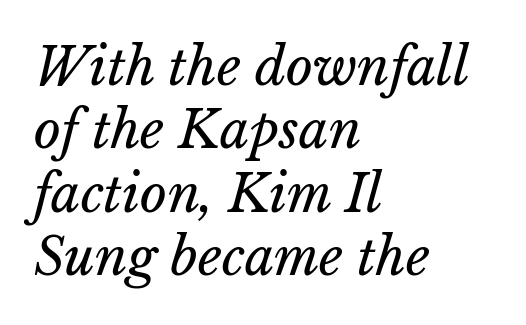
The image shows 52 px regular-weight type; set left-aligned, line spacing 1.22x, normal letter spacing, not underlined; low stroke contrast and a medium x-height.
